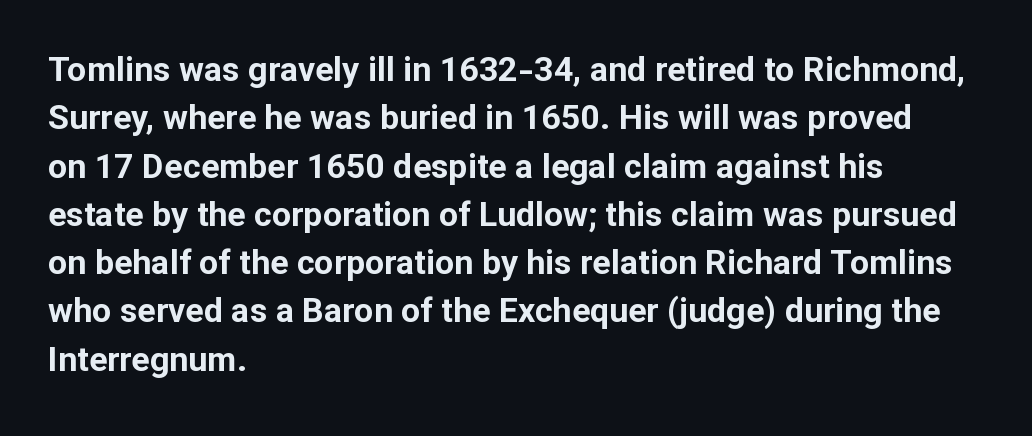
{"serif": "no", "italic": "no", "bold": "yes", "weight": "bold", "width": "normal", "stroke_contrast": "low", "x_height": "medium", "monospaced": "no", "underline": "no", "align": "left", "line_spacing": "normal", "line_spacing_ratio": 1.42, "letter_spacing": "normal", "letter_spacing_em": 0.0, "glyph_px": 34}
